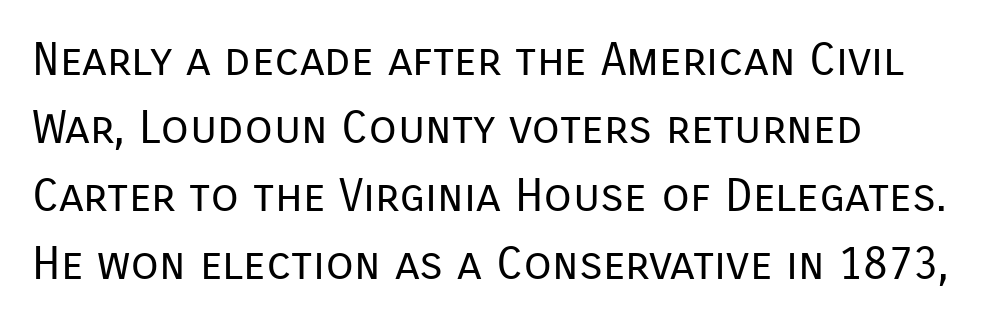
The image shows 46 px regular-weight sans-serif type, upright; set normal line spacing (1.48x), normal letter spacing, not underlined; low stroke contrast and a medium x-height.
